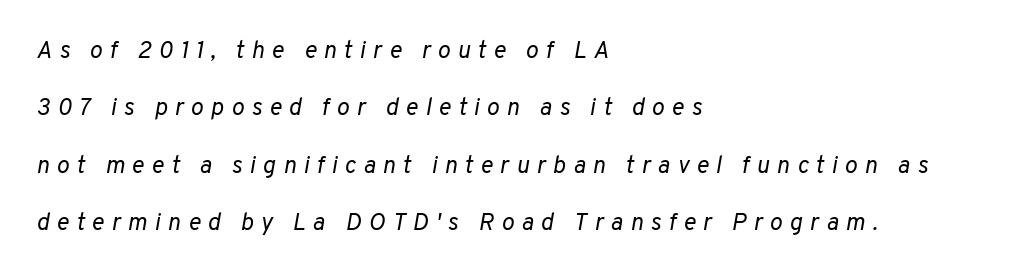
The image shows 24 px text type, italic (leaning right); set left-aligned, loose line spacing (2.39x), unusually wide letter spacing (+0.3 em), not underlined.
